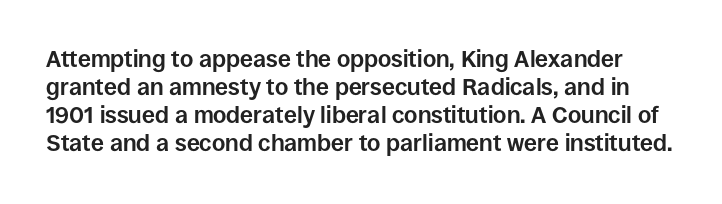
On the weight axis this lands at bold, roughly 700. The letters sit at their default tracking, neither squeezed nor spread. This sample uses an upright cut, with every glyph sitting square on the baseline. Only glyphs here, with clear space below each row.
